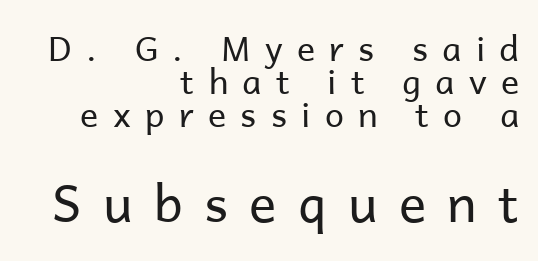
Q: Is the text bold? A: No.
Q: Is the text italic (slanted)? A: No, it is upright.
Q: Is the typeface a serif or a sans-serif typeface? A: Sans-serif.
Q: Is the text underlined? A: No.
Q: How is the paragraph aligned? A: Right-aligned.
Q: Is the spacing between letters normal or unusually wide? A: Unusually wide.
Q: Is the spacing between lines tight, normal or loose? A: Tight.
Q: Which block of text is set in a larger size, the first (top) or the second (bottom)? A: The second (bottom) one.
Q: Width (condensed, normal, or wide)? A: Normal.
Q: Stroke contrast? A: Low.
Q: x-height? A: Medium.
Q: Monospaced? A: No.
